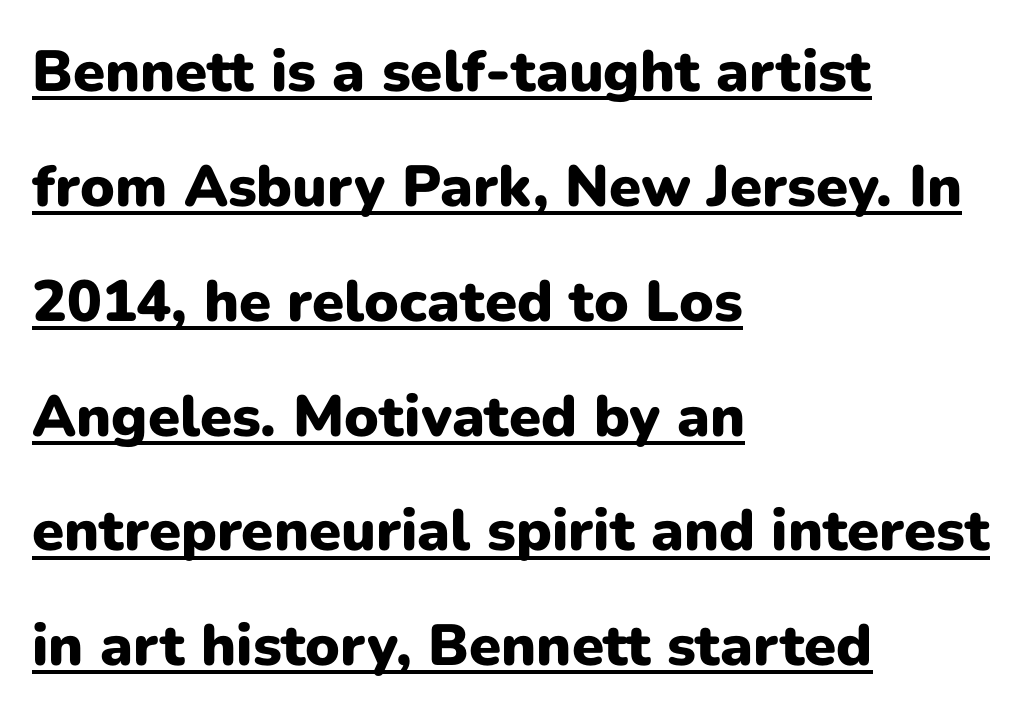
Q: Is the text bold? A: Yes.
Q: Is the text italic (slanted)? A: No, it is upright.
Q: Is the typeface a serif or a sans-serif typeface? A: Sans-serif.
Q: Is the text underlined? A: Yes.
Q: How is the paragraph aligned? A: Left-aligned.
Q: Is the spacing between letters normal or unusually wide? A: Normal.
Q: Is the spacing between lines tight, normal or loose? A: Loose.
Q: Width (condensed, normal, or wide)? A: Normal.
Q: Stroke contrast? A: Low.
Q: x-height? A: Medium.
Q: Monospaced? A: No.
